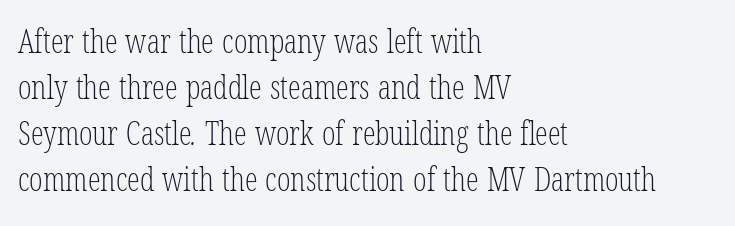
{"serif": "yes", "bold": "no", "weight": "light", "width": "condensed", "stroke_contrast": "low", "x_height": "medium", "monospaced": "no", "underline": "no", "align": "left", "line_spacing": "normal", "line_spacing_ratio": 1.44, "letter_spacing": "normal", "letter_spacing_em": 0.0, "glyph_px": 32}
